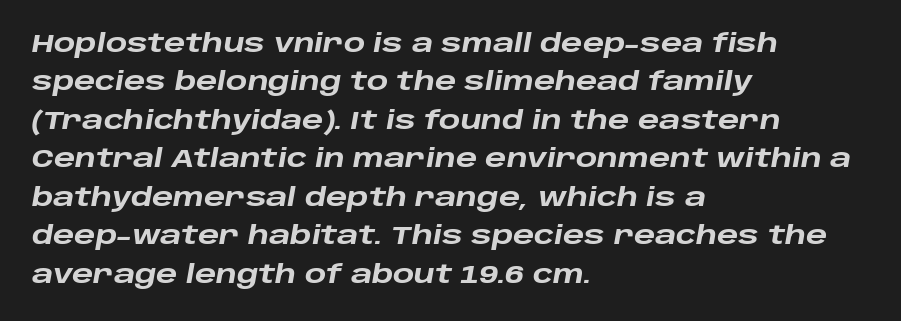
The image shows 25 px bold type, italic (leaning right); set left-aligned, normal line spacing (1.54x), normal letter spacing, not underlined.
